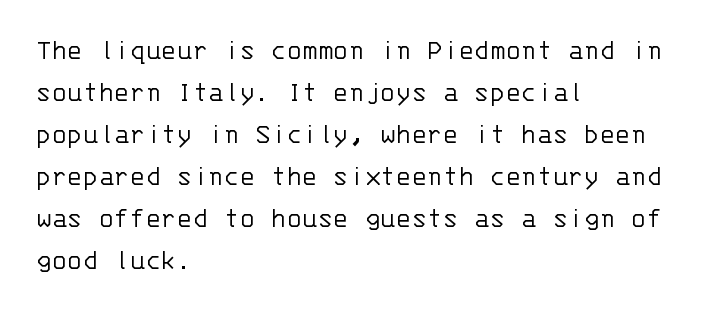
Q: Is the text bold? A: No.
Q: Is the text italic (slanted)? A: No, it is upright.
Q: Is the typeface a serif or a sans-serif typeface? A: Sans-serif.
Q: Is the text underlined? A: No.
Q: How is the paragraph aligned? A: Left-aligned.
Q: Is the spacing between letters normal or unusually wide? A: Normal.
Q: Is the spacing between lines tight, normal or loose? A: Normal.
Q: Width (condensed, normal, or wide)? A: Normal.
Q: Stroke contrast? A: Low.
Q: x-height? A: Large.
Q: Monospaced? A: Yes.
